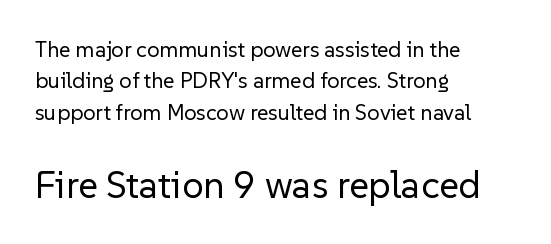
Q: Is the text bold? A: No.
Q: Is the text italic (slanted)? A: No, it is upright.
Q: Is the typeface a serif or a sans-serif typeface? A: Sans-serif.
Q: Is the text underlined? A: No.
Q: How is the paragraph aligned? A: Left-aligned.
Q: Is the spacing between letters normal or unusually wide? A: Normal.
Q: Is the spacing between lines tight, normal or loose? A: Normal.
Q: Which block of text is set in a larger size, the first (top) or the second (bottom)? A: The second (bottom) one.
Q: Width (condensed, normal, or wide)? A: Normal.
Q: Stroke contrast? A: Low.
Q: x-height? A: Medium.
Q: Monospaced? A: No.
